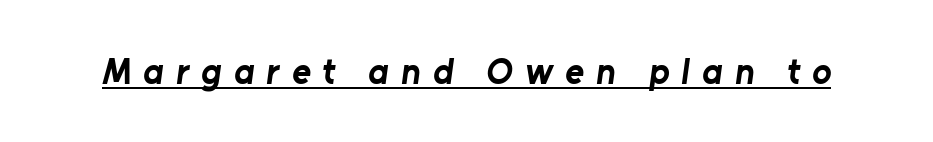
The image shows 36 px bold sans-serif type; set unusually wide letter spacing (+0.34 em), underlined; low stroke contrast and a medium x-height.
